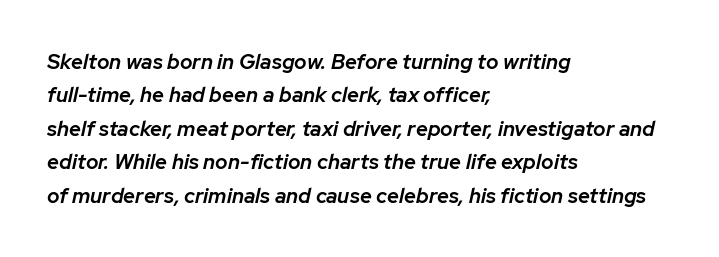
{"italic": "yes", "lean": "right", "slant_degrees": 12, "bold": "semi", "underline": "no", "align": "left", "line_spacing": "normal", "line_spacing_ratio": 1.59, "letter_spacing": "normal", "letter_spacing_em": 0.0, "glyph_px": 21}
